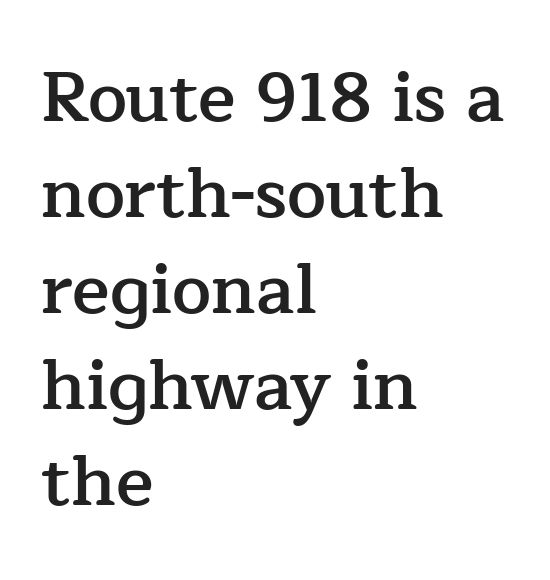
The characters look somewhat weighty, a semibold short of true bold. These lines are rendered in a variable-pitch font. The passage shown stacks its lines at a standard gap. This sample uses a serif face. Default kerning and tracking; the words read as compact shapes.
